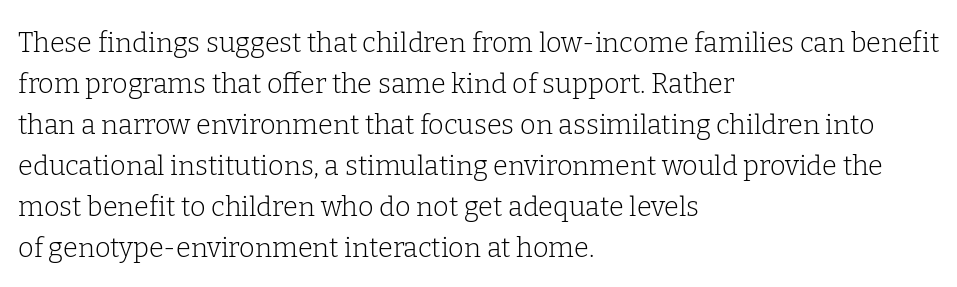
Q: Is the text bold? A: No.
Q: Is the text italic (slanted)? A: No, it is upright.
Q: Is the text underlined? A: No.
Q: How is the paragraph aligned? A: Left-aligned.
Q: Is the spacing between letters normal or unusually wide? A: Normal.
Q: Is the spacing between lines tight, normal or loose? A: Normal.
